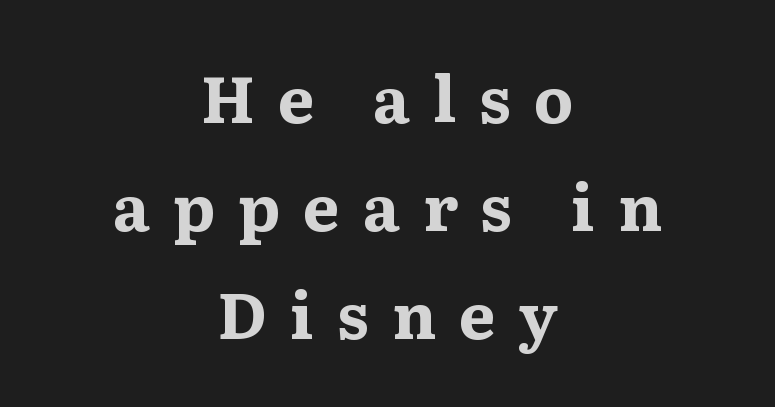
{"serif": "yes", "italic": "no", "bold": "yes", "weight": "bold", "width": "wide", "stroke_contrast": "medium", "x_height": "medium", "monospaced": "no", "underline": "no", "align": "center", "line_spacing": "normal", "line_spacing_ratio": 1.69, "letter_spacing": "wide", "letter_spacing_em": 0.36, "glyph_px": 64}
